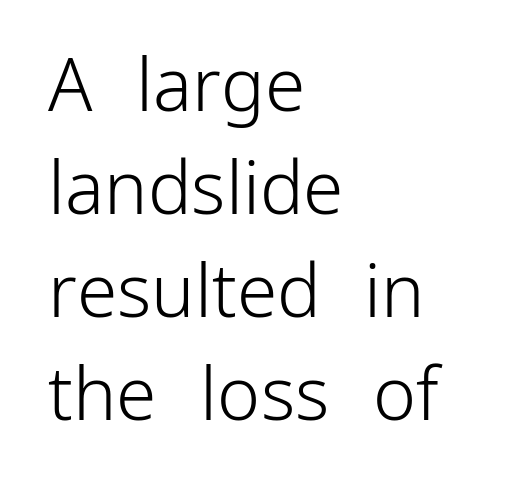
Each letter keeps its own natural width here, so spacing adapts to shape. The type sits square on the baseline with zero lean. Regarding leading, the lines here are spaced in the standard way. The space beneath each line is pristine and unruled. Is this a sans? Yes — the strokes have no serifs.
